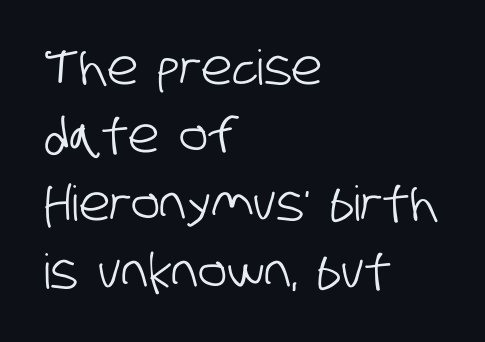
Q: Is the typeface a serif or a sans-serif typeface? A: Sans-serif.
Q: Is the text underlined? A: No.
Q: How is the paragraph aligned? A: Left-aligned.
Q: Is the spacing between letters normal or unusually wide? A: Normal.
Q: Is the spacing between lines tight, normal or loose? A: Normal.
Q: Width (condensed, normal, or wide)? A: Condensed.
Q: Stroke contrast? A: Low.
Q: x-height? A: Large.
Q: Monospaced? A: No.
